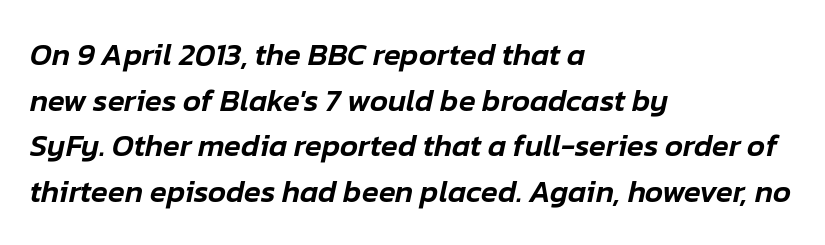
Q: Is the text italic (slanted)? A: Yes, it leans right by about 12 degrees.
Q: Is the text underlined? A: No.
Q: How is the paragraph aligned? A: Left-aligned.
Q: Is the spacing between letters normal or unusually wide? A: Normal.
Q: Is the spacing between lines tight, normal or loose? A: Normal.
Q: Width (condensed, normal, or wide)? A: Normal.
Q: Stroke contrast? A: Low.
Q: x-height? A: Medium.
Q: Monospaced? A: No.
